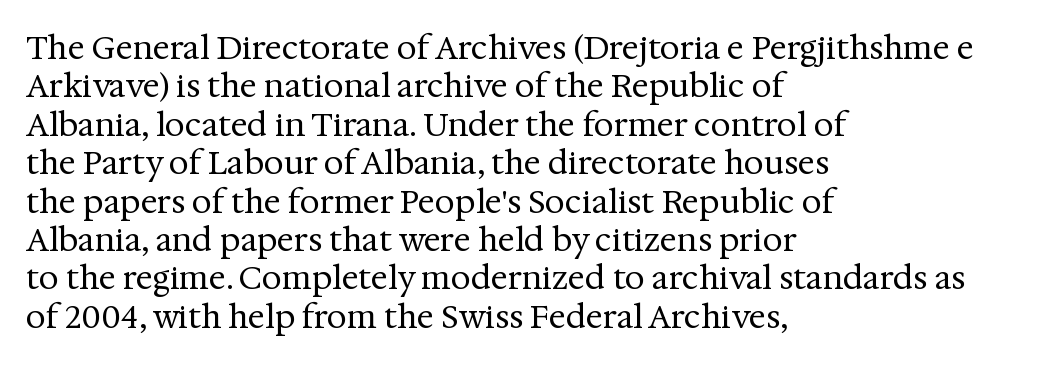
Does the copy run flush right? No — it runs flush left. Characters follow at the spacing the type designer built in. Vertical strokes here are truly vertical. Proportional: the letters do not fall into vertical columns.
